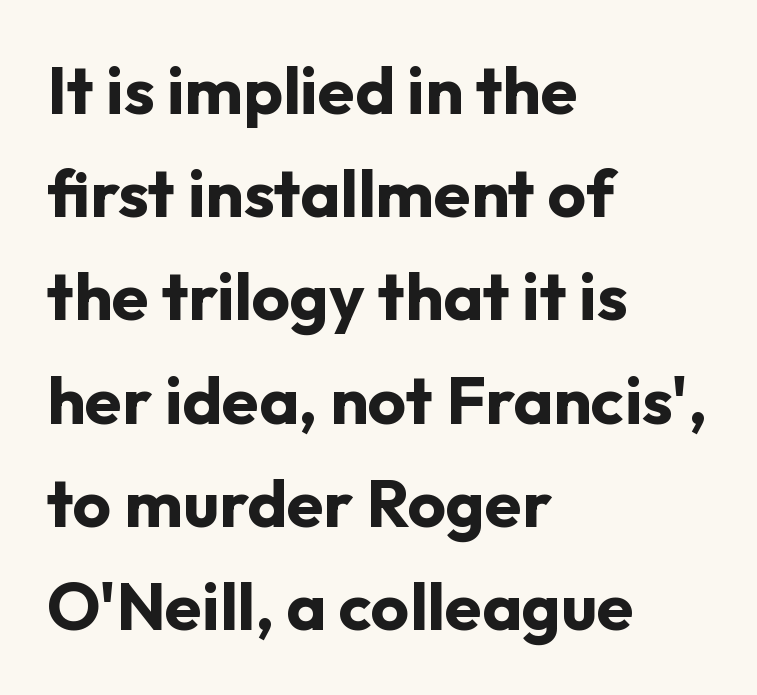
The image shows 67 px bold sans-serif type, upright; set left-aligned, normal line spacing (1.54x), normal letter spacing, not underlined; low stroke contrast and a medium x-height.
